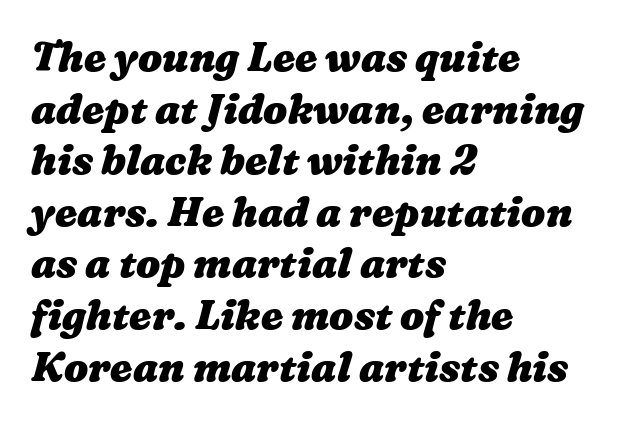
{"bold": "yes", "weight": "heavy", "width": "wide", "stroke_contrast": "medium", "x_height": "medium", "monospaced": "no", "underline": "no", "align": "left", "line_spacing": "normal", "line_spacing_ratio": 1.29, "letter_spacing": "normal", "letter_spacing_em": 0.0, "glyph_px": 40}
